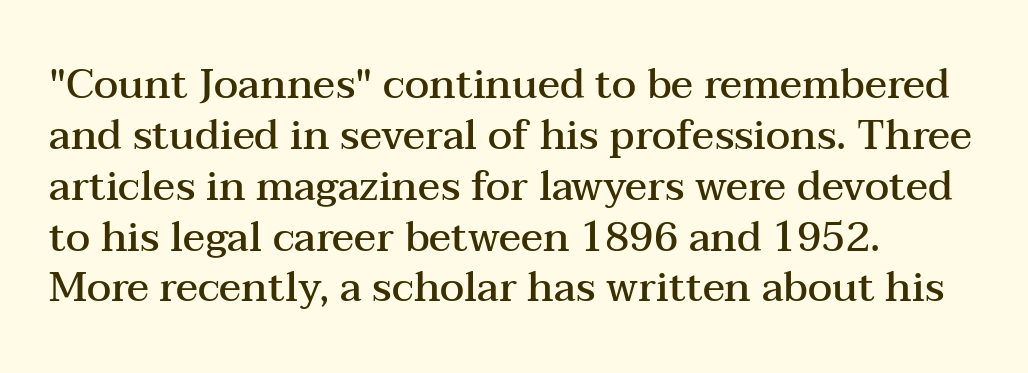
Q: Is the text bold? A: Semi-bold.
Q: Is the text italic (slanted)? A: No, it is upright.
Q: Is the typeface a serif or a sans-serif typeface? A: Serif.
Q: Is the text underlined? A: No.
Q: How is the paragraph aligned? A: Left-aligned.
Q: Is the spacing between letters normal or unusually wide? A: Normal.
Q: Width (condensed, normal, or wide)? A: Wide.
Q: Stroke contrast? A: Medium.
Q: x-height? A: Medium.
Q: Monospaced? A: No.
